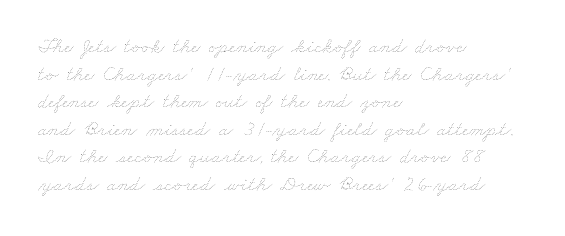
Is this a heavy cut? Hardly; it is regular or lighter. The passage shown has conventional tracking throughout. No word sits above an underline. Whoever set this chose a conventional vertical rhythm. The rendering anchors every line to the left-hand side.
